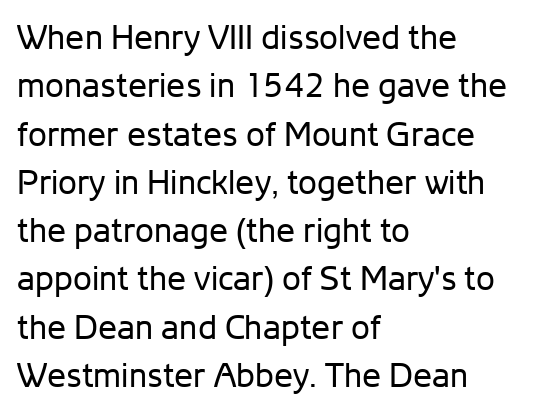
Nobody drew a line under any word here. The passage shown is typed in a proportional face where columns would drift. Examine the stroke ends and you'll find no serifs. In CSS terms this would be text-align: left.
